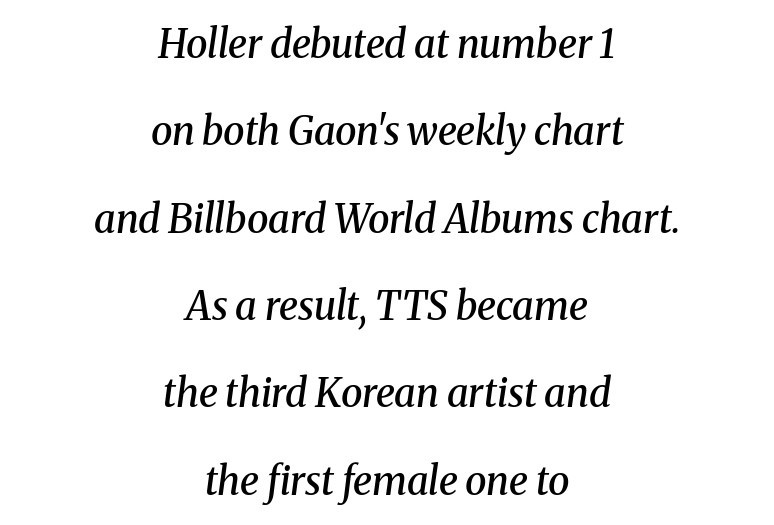
Regarding leading, the lines here are spaced well apart. Each letter keeps its own natural width here, so spacing adapts to shape. The line texture is even and compact thanks to regular tracking. Beneath every word, the page is bare.
